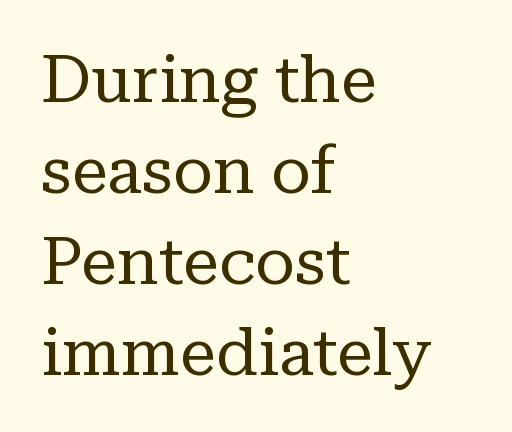
The image shows 65 px regular-weight serif type, upright; set left-aligned, normal line spacing (1.4x), normal letter spacing, not underlined; low stroke contrast and a medium x-height.
